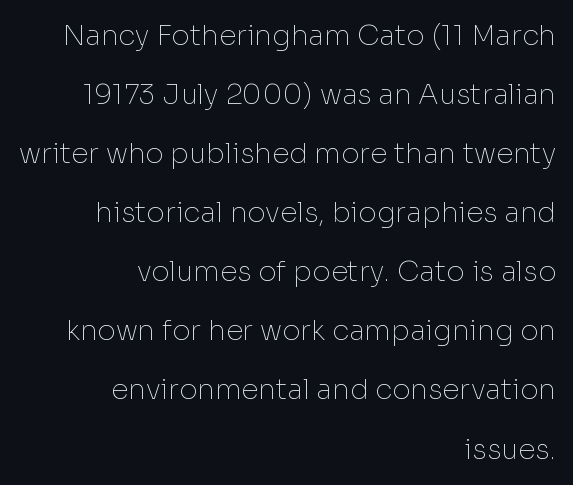
Loosely led — the rows are spread out. No italicization has been applied; the sample stays upright. The face used here is rendered with its standard letterfit. The gap between lines stays unmarked. Each line ends at the same right margin while the left side varies.
